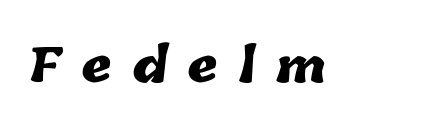
Q: Is the text bold? A: Yes.
Q: Is the text underlined? A: No.
Q: Is the spacing between letters normal or unusually wide? A: Unusually wide.
Q: Width (condensed, normal, or wide)? A: Normal.
Q: Stroke contrast? A: Low.
Q: x-height? A: Medium.
Q: Monospaced? A: No.
